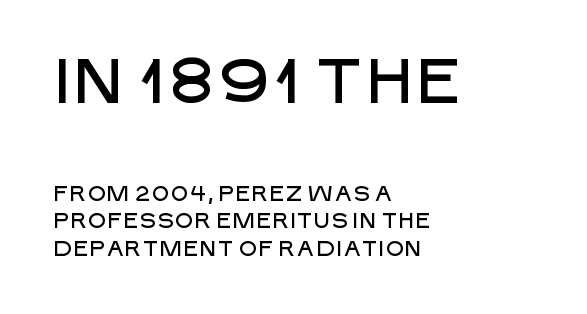
The paragraph shown leans on its left margin. Honestly, the letter spacing is just normal — you wouldn't notice it. These lines are rendered in a variable-pitch font. Of the two passages, the one on top uses the larger point size.
